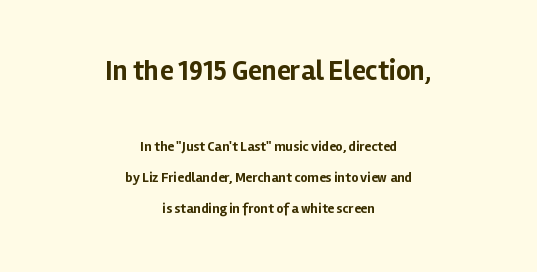
Neither beginnings nor endings align; midpoints do. A dark, heavy texture on the line: the type is bold. Compared with typical paragraphs, the rows here are farther apart. Nope, not italic — everything's standing straight. The zone under the glyphs is completely vacant.
